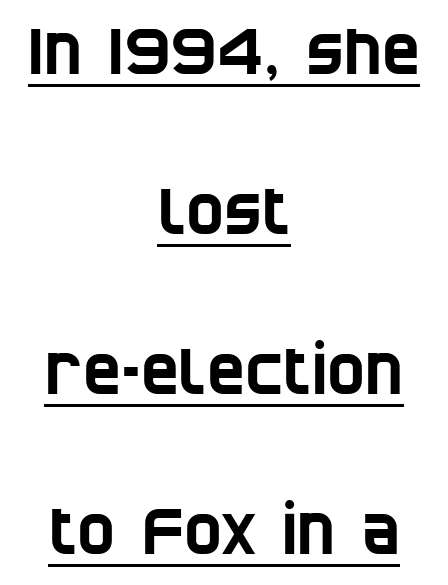
Q: Is the typeface a serif or a sans-serif typeface? A: Sans-serif.
Q: Is the text underlined? A: Yes.
Q: How is the paragraph aligned? A: Centered.
Q: Is the spacing between letters normal or unusually wide? A: Normal.
Q: Is the spacing between lines tight, normal or loose? A: Loose.
Q: Width (condensed, normal, or wide)? A: Condensed.
Q: Stroke contrast? A: Low.
Q: x-height? A: Large.
Q: Monospaced? A: No.
